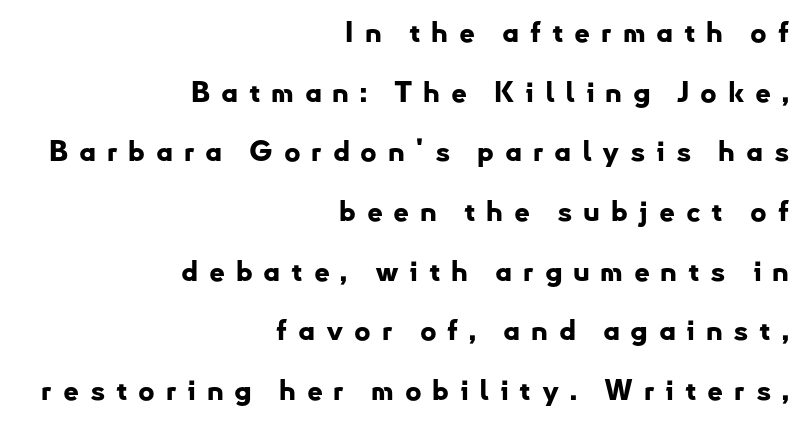
{"serif": "no", "italic": "no", "bold": "yes", "weight": "bold", "width": "normal", "stroke_contrast": "low", "x_height": "small", "monospaced": "no", "underline": "no", "align": "right", "line_spacing": "loose", "line_spacing_ratio": 2.13, "letter_spacing": "wide", "letter_spacing_em": 0.38, "glyph_px": 28}
